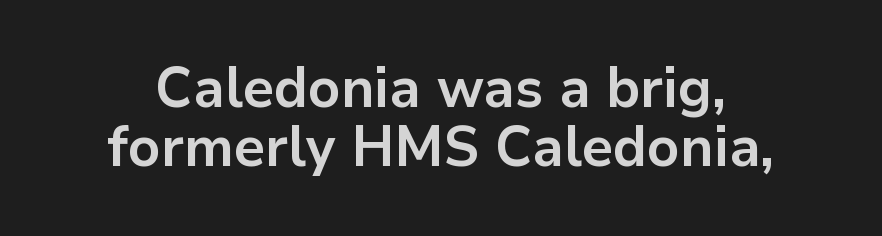
{"serif": "no", "italic": "no", "bold": "yes", "weight": "bold", "width": "normal", "stroke_contrast": "low", "x_height": "medium", "monospaced": "no", "underline": "no", "line_spacing": "tight", "line_spacing_ratio": 1.03, "letter_spacing": "normal", "letter_spacing_em": 0.0, "glyph_px": 57}
